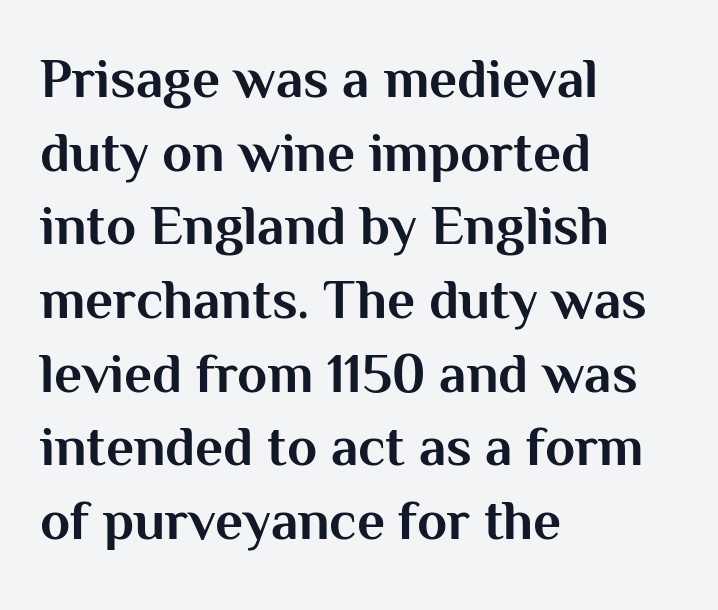
{"serif": "no", "italic": "no", "bold": "yes", "weight": "bold", "width": "normal", "stroke_contrast": "medium", "x_height": "medium", "monospaced": "no", "underline": "no", "align": "left", "line_spacing": "normal", "line_spacing_ratio": 1.34, "letter_spacing": "normal", "letter_spacing_em": 0.0, "glyph_px": 55}
